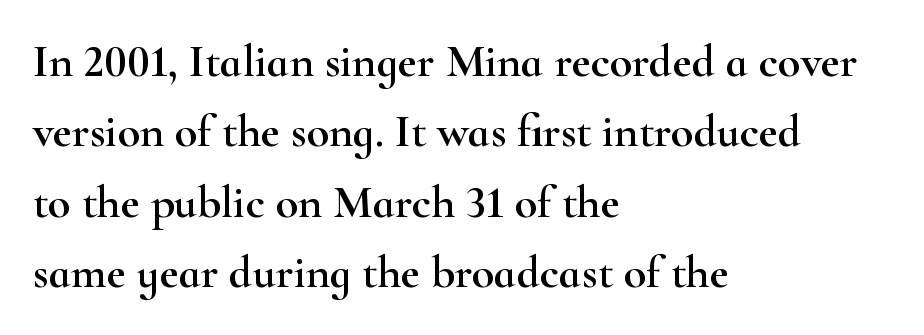
{"serif": "yes", "italic": "no", "width": "wide", "stroke_contrast": "high", "x_height": "small", "monospaced": "no", "underline": "no", "align": "left", "line_spacing": "normal", "line_spacing_ratio": 1.53, "letter_spacing": "normal", "letter_spacing_em": 0.0, "glyph_px": 46}
